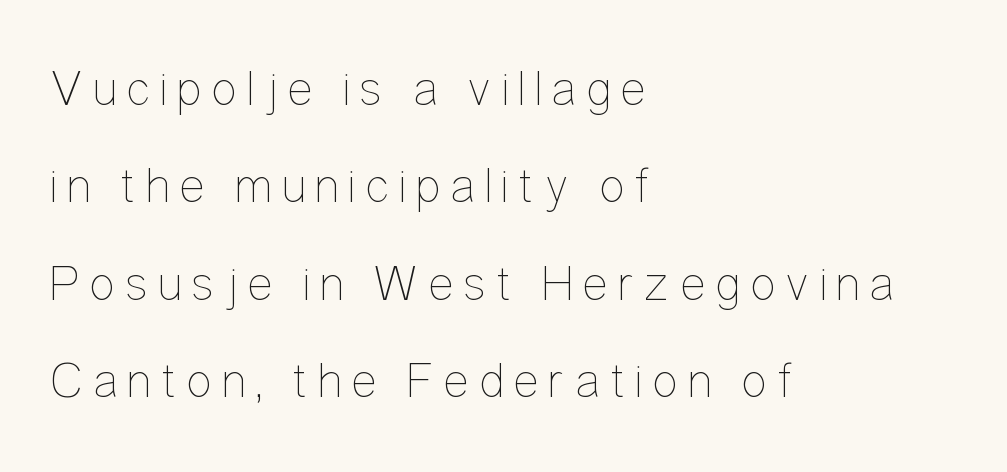
The image shows 50 px thin, condensed type, upright; set left-aligned, loose line spacing (1.95x), not underlined; low stroke contrast and a medium x-height.
